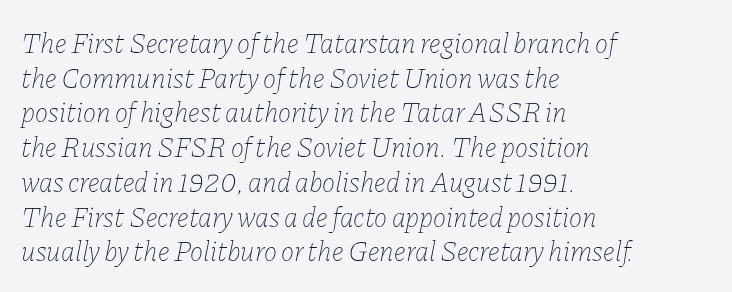
The image shows 28 px thin type, italic (leaning right); set left-aligned, line spacing 1.24x, normal letter spacing, not underlined; low stroke contrast and a medium x-height.
